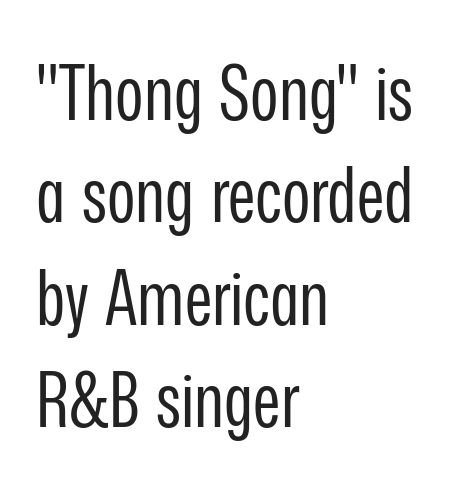
No letter is thick-stroked: the sample isn't bold. Look at the tracking — it's just the regular setting, nothing added. Each letter's strokes conclude bluntly, with no projecting serifs. A typesetter would call this proportional, since set widths differ per character. Line starts are locked; line ends wander.
